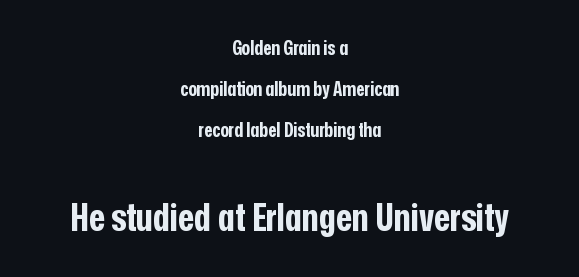
{"serif": "no", "italic": "no", "bold": "yes", "weight": "bold", "width": "condensed", "stroke_contrast": "low", "x_height": "medium", "monospaced": "no", "underline": "no", "align": "center", "line_spacing": "loose", "line_spacing_ratio": 2.06, "letter_spacing": "normal", "letter_spacing_em": 0.0, "larger_block": "second", "size_ratio": 1.95, "glyph_px": 39}
